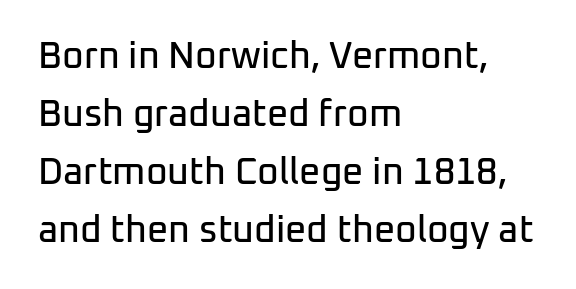
Students, observe: this is what conventionally led text looks like. Regarding serifs, this sample does without them. Each line starts at the same left margin while the right side varies. Just letters on the line, the space beneath them empty.
